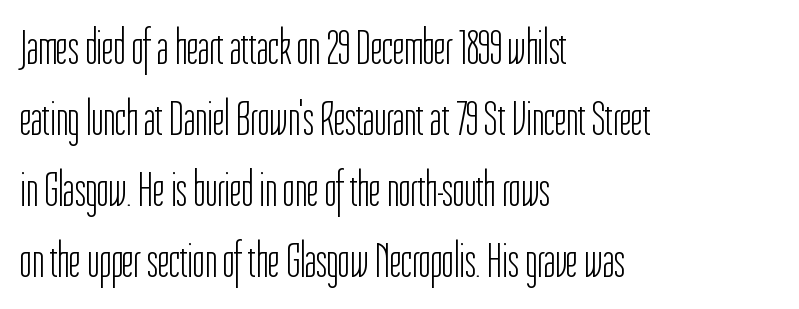
Q: Is the text bold? A: No.
Q: Is the text italic (slanted)? A: No, it is upright.
Q: Is the typeface a serif or a sans-serif typeface? A: Sans-serif.
Q: Is the text underlined? A: No.
Q: How is the paragraph aligned? A: Left-aligned.
Q: Is the spacing between letters normal or unusually wide? A: Normal.
Q: Is the spacing between lines tight, normal or loose? A: Normal.
Q: Width (condensed, normal, or wide)? A: Condensed.
Q: Stroke contrast? A: Low.
Q: x-height? A: Medium.
Q: Monospaced? A: No.
